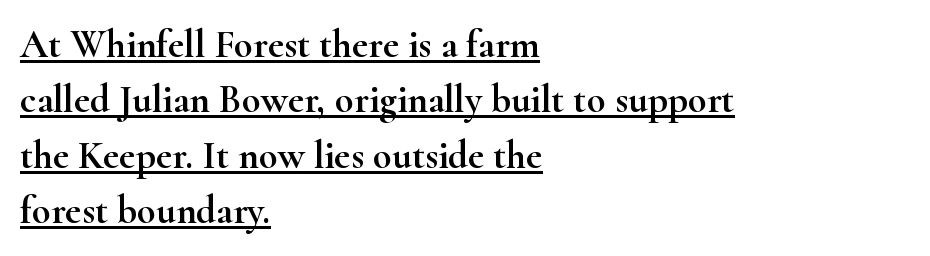
Q: Is the text italic (slanted)? A: No, it is upright.
Q: Is the typeface a serif or a sans-serif typeface? A: Serif.
Q: Is the text underlined? A: Yes.
Q: How is the paragraph aligned? A: Left-aligned.
Q: Is the spacing between letters normal or unusually wide? A: Normal.
Q: Is the spacing between lines tight, normal or loose? A: Normal.
Q: Width (condensed, normal, or wide)? A: Wide.
Q: Stroke contrast? A: High.
Q: x-height? A: Small.
Q: Monospaced? A: No.
